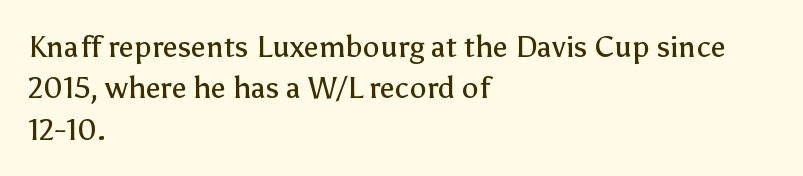
{"serif": "no", "italic": "no", "bold": "no", "weight": "regular", "width": "normal", "stroke_contrast": "low", "x_height": "medium", "monospaced": "no", "underline": "no", "align": "left", "line_spacing": "normal", "line_spacing_ratio": 1.38, "letter_spacing": "normal", "letter_spacing_em": 0.0, "glyph_px": 30}
